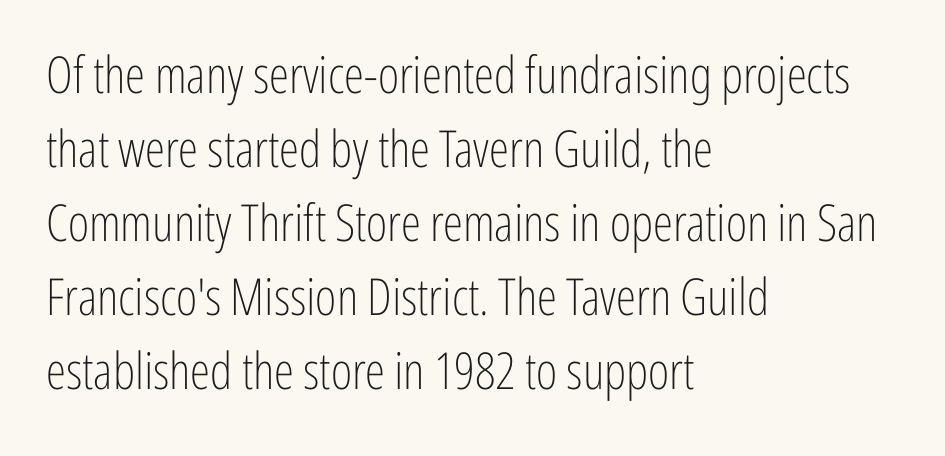
Q: Is the text bold? A: No.
Q: Is the text italic (slanted)? A: No, it is upright.
Q: Is the typeface a serif or a sans-serif typeface? A: Sans-serif.
Q: Is the text underlined? A: No.
Q: How is the paragraph aligned? A: Left-aligned.
Q: Is the spacing between letters normal or unusually wide? A: Normal.
Q: Is the spacing between lines tight, normal or loose? A: Normal.
Q: Width (condensed, normal, or wide)? A: Condensed.
Q: Stroke contrast? A: Low.
Q: x-height? A: Medium.
Q: Monospaced? A: No.
